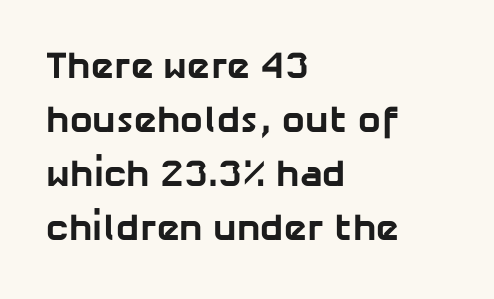
The image shows 38 px bold sans-serif type; set left-aligned, normal line spacing (1.42x), normal letter spacing, not underlined; low stroke contrast and a medium x-height.
